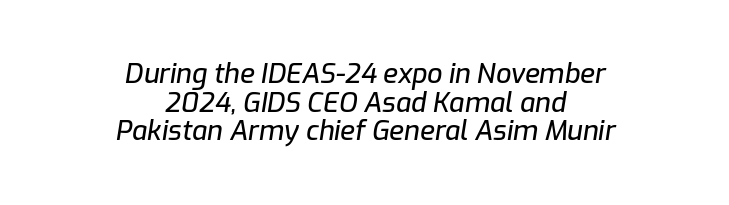
{"italic": "yes", "lean": "right", "slant_degrees": 9, "underline": "no", "align": "center", "line_spacing": "tight", "line_spacing_ratio": 1.06, "letter_spacing": "normal", "letter_spacing_em": 0.0, "glyph_px": 27}
